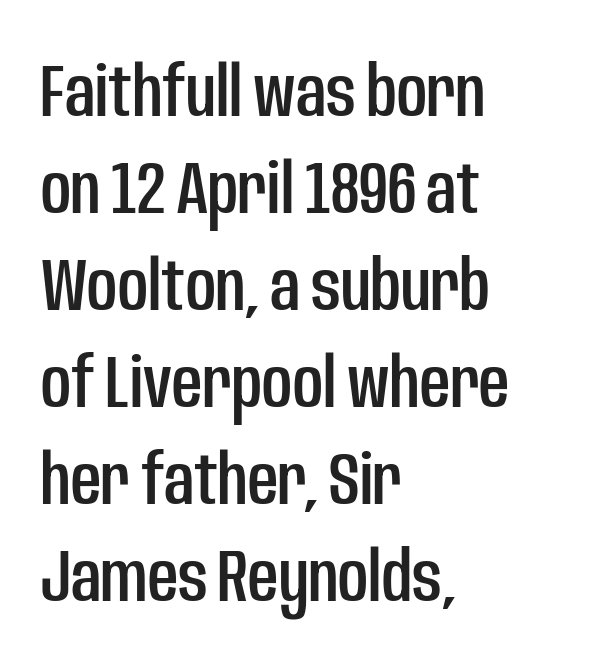
The image shows 74 px condensed sans-serif type, upright; set left-aligned, normal line spacing (1.31x), normal letter spacing, not underlined; low stroke contrast and a large x-height.
